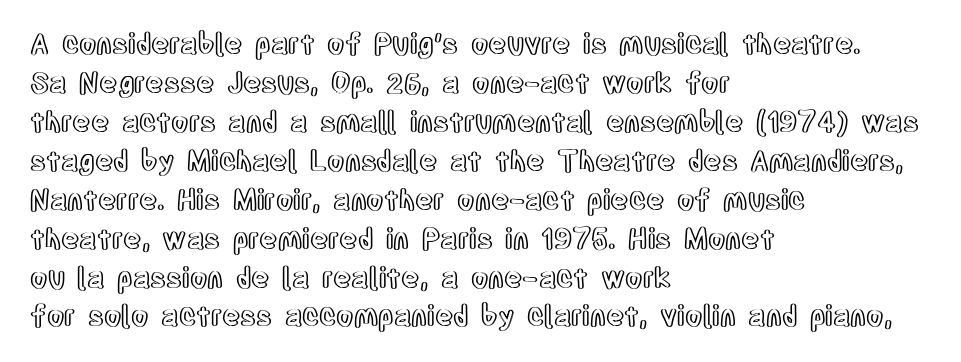
The image shows 28 px condensed type, upright; set left-aligned, normal line spacing (1.39x), normal letter spacing, not underlined; a large x-height.
